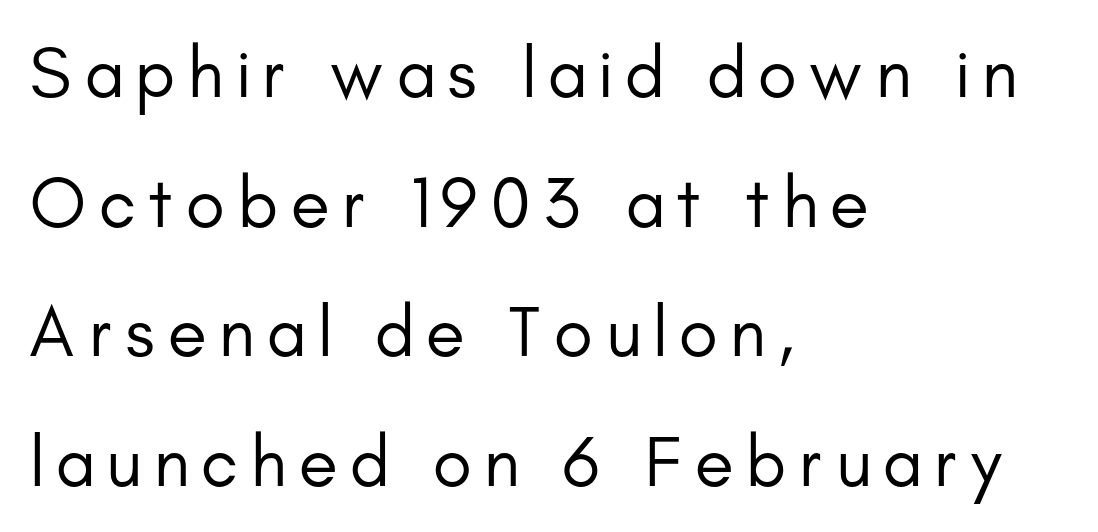
Proportional: the letters do not fall into vertical columns. The lettering stays uniformly vertical, giving the passage a roman look. The lines in this sample share a left origin and differ only in where they stop. Each row of text sits above clean, open space. The weight would be labelled regular, book, light, or lighter still.
